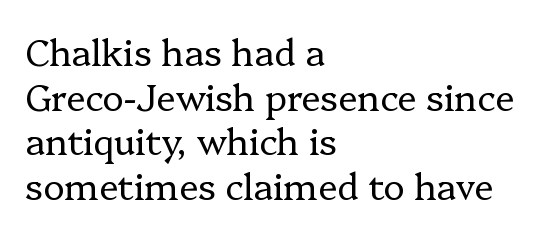
Q: Is the text bold? A: No.
Q: Is the text italic (slanted)? A: No, it is upright.
Q: Is the typeface a serif or a sans-serif typeface? A: Serif.
Q: Is the text underlined? A: No.
Q: How is the paragraph aligned? A: Left-aligned.
Q: Is the spacing between letters normal or unusually wide? A: Normal.
Q: Width (condensed, normal, or wide)? A: Normal.
Q: Stroke contrast? A: Low.
Q: x-height? A: Medium.
Q: Monospaced? A: No.
